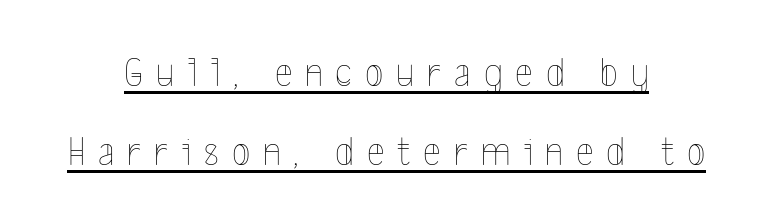
The image shows 42 px thin, condensed type, upright; set centered, line spacing 1.88x, unusually wide letter spacing (+0.31 em), underlined; a medium x-height.
